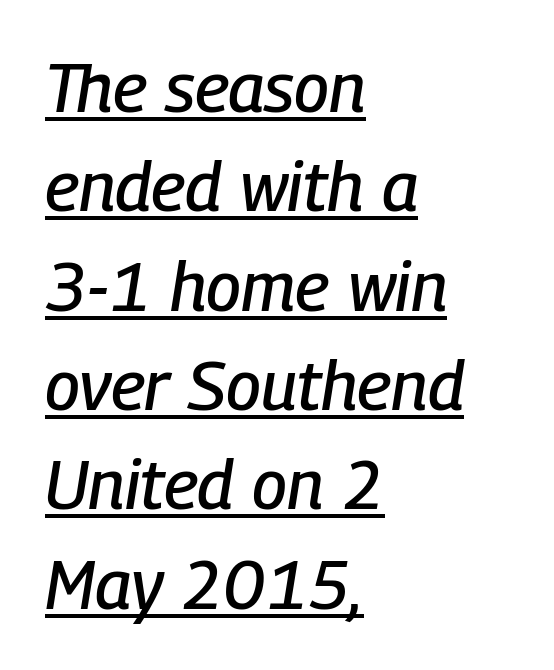
The image shows 69 px condensed type, italic (leaning right); set left-aligned, normal line spacing (1.44x), normal letter spacing, underlined; low stroke contrast and a medium x-height.
